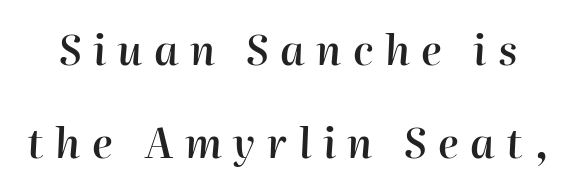
What stands out about the letter spacing? Its width — letters are far apart. Slant detected: the letters are inclined. The specimen omits any rule beneath the text block's lines. A semibold gives these letters moderate extra thickness, short of bold. In terms of leading, this rendering errs on the spacious side.
